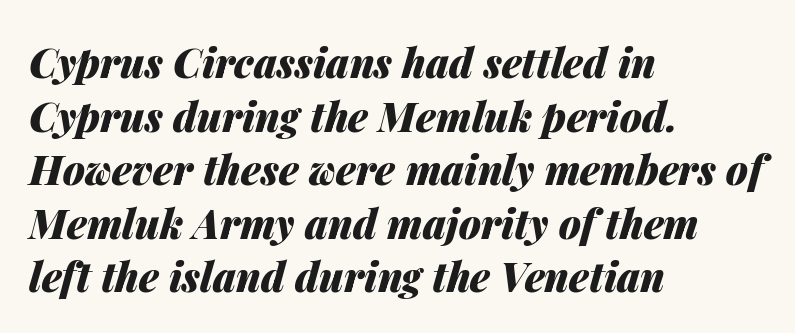
{"italic": "yes", "lean": "right", "slant_degrees": 14, "bold": "yes", "weight": "heavy", "width": "normal", "stroke_contrast": "medium", "x_height": "medium", "monospaced": "no", "underline": "no", "align": "left", "line_spacing": "normal", "line_spacing_ratio": 1.34, "letter_spacing": "normal", "letter_spacing_em": 0.0, "glyph_px": 40}
